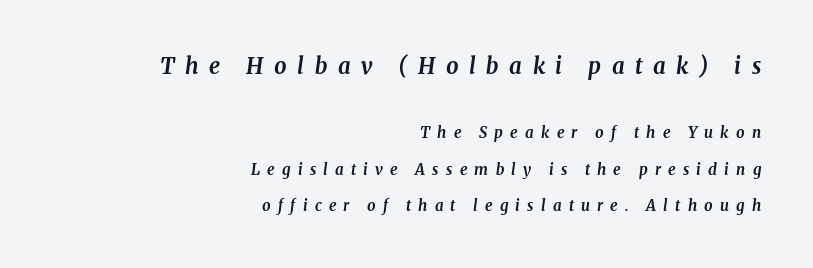
Q: Is the text bold? A: Yes.
Q: Is the text italic (slanted)? A: Yes, it leans right by about 8 degrees.
Q: Is the text underlined? A: No.
Q: How is the paragraph aligned? A: Right-aligned.
Q: Is the spacing between letters normal or unusually wide? A: Unusually wide.
Q: Is the spacing between lines tight, normal or loose? A: Loose.
Q: Which block of text is set in a larger size, the first (top) or the second (bottom)? A: The first (top) one.
